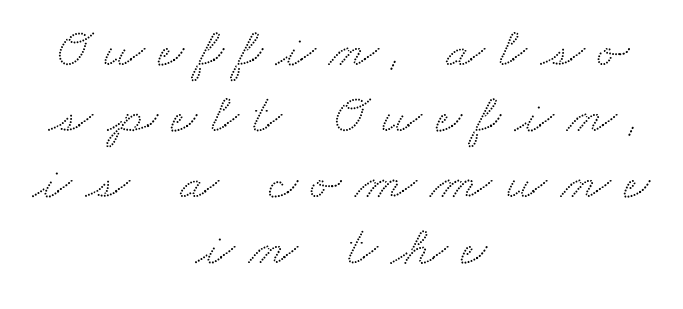
Letters rest on an invisible, unmarked baseline. You can tell from the footed stems that serif type was used. Each line is balanced around a shared central axis. The tracking reads as deliberately expanded to a designer's eye.
